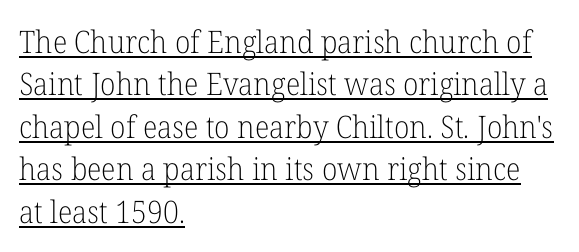
{"serif": "yes", "italic": "no", "bold": "no", "weight": "light", "width": "normal", "stroke_contrast": "low", "x_height": "medium", "monospaced": "no", "underline": "yes", "align": "left", "line_spacing": "normal", "line_spacing_ratio": 1.37, "letter_spacing": "normal", "letter_spacing_em": 0.0, "glyph_px": 31}
